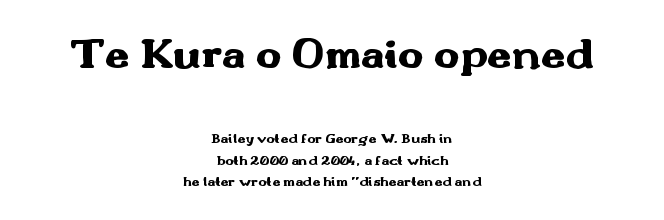
The image shows 43 px heavy, wide sans-serif type, upright; set centered, normal line spacing (1.55x), normal letter spacing, not underlined; the first (top) block is 3.07x larger; medium stroke contrast and a small x-height.
